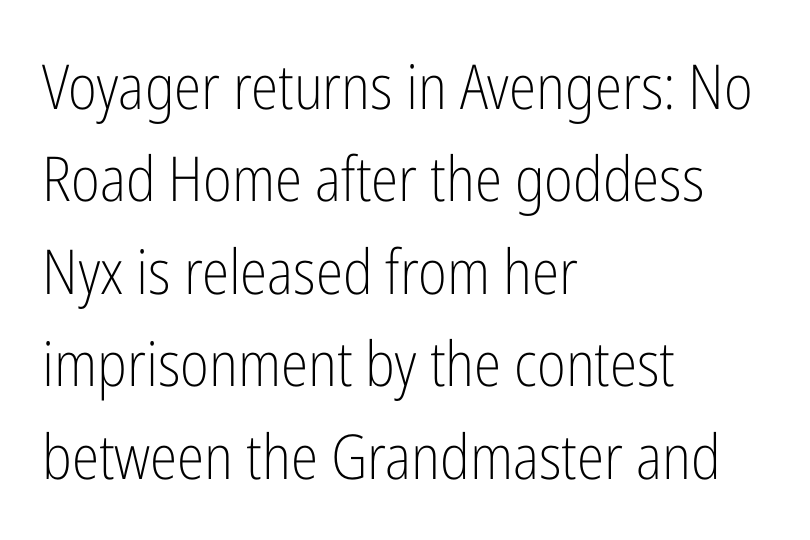
Q: Is the text bold? A: No.
Q: Is the text italic (slanted)? A: No, it is upright.
Q: Is the typeface a serif or a sans-serif typeface? A: Sans-serif.
Q: Is the text underlined? A: No.
Q: How is the paragraph aligned? A: Left-aligned.
Q: Is the spacing between letters normal or unusually wide? A: Normal.
Q: Is the spacing between lines tight, normal or loose? A: Normal.
Q: Width (condensed, normal, or wide)? A: Condensed.
Q: Stroke contrast? A: Low.
Q: x-height? A: Medium.
Q: Monospaced? A: No.
